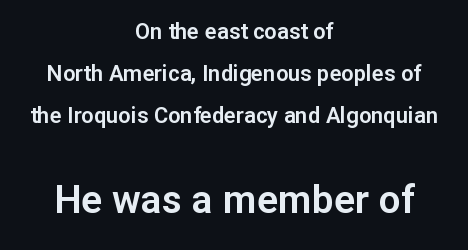
The image shows 39 px sans-serif type, upright; set centered, loose line spacing (1.9x), normal letter spacing, not underlined; the second (bottom) block is 1.77x larger; low stroke contrast and a medium x-height.
